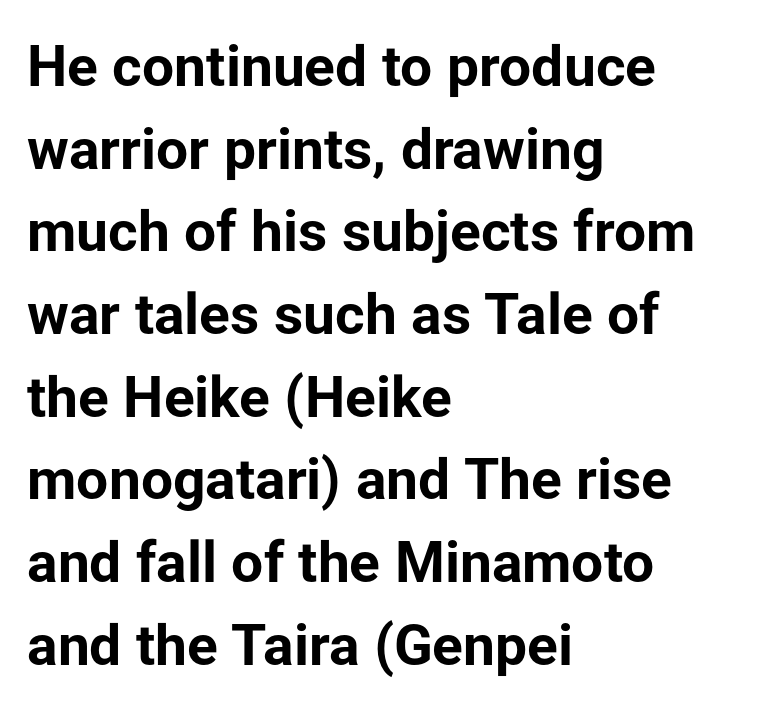
{"serif": "no", "italic": "no", "bold": "yes", "weight": "bold", "width": "normal", "stroke_contrast": "low", "x_height": "medium", "monospaced": "no", "underline": "no", "align": "left", "line_spacing": "normal", "line_spacing_ratio": 1.45, "letter_spacing": "normal", "letter_spacing_em": 0.0, "glyph_px": 57}
